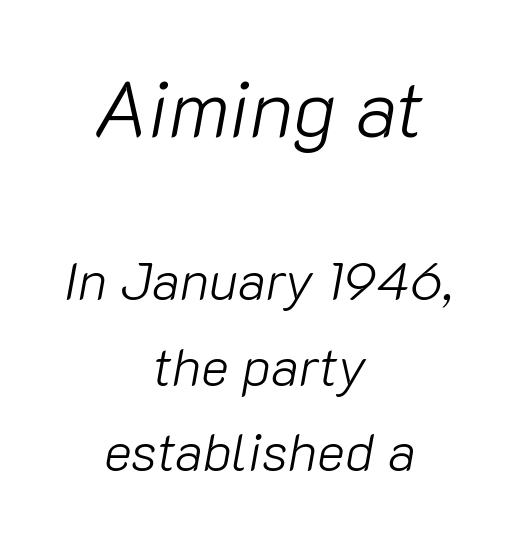
The image shows 79 px light type, italic (leaning right); set centered, normal line spacing (1.61x), normal letter spacing, not underlined; the first (top) block is 1.49x larger; low stroke contrast and a medium x-height.
